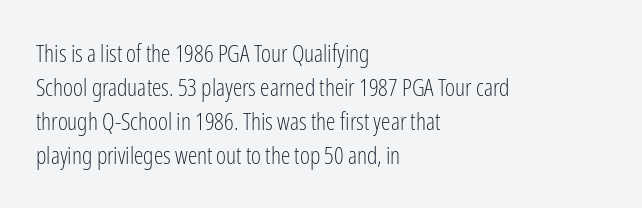
Decoration check: the copy has no underline. Teacher's note: observe the even left margin — that is flush-left alignment. Interline gaps are of average width in this sample. No chunkiness to these letters — they're not bold. These lines were composed using upright roman letters.
